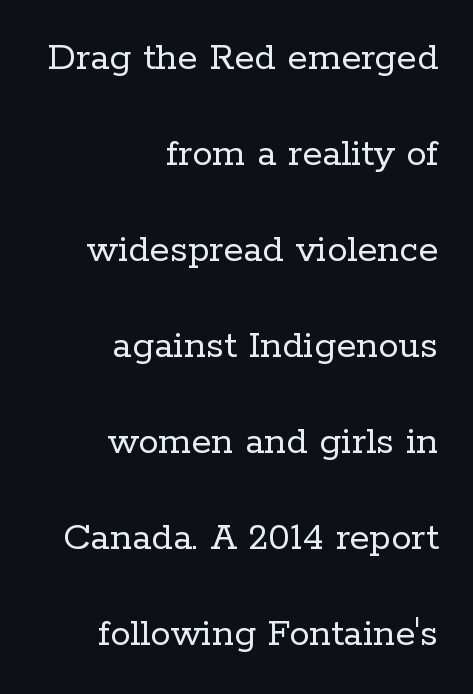
Just letters on the line, the space beneath them empty. Looks like regular typesetting: each glyph gets only the width it needs. These glyphs show unthickened strokes, regular width or finer. Posture: upright roman. If you drew a ruler down the right edge, every line would touch it.
